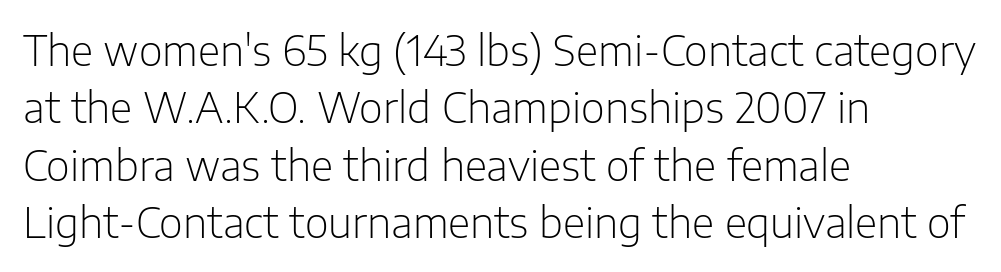
Q: Is the text bold? A: No.
Q: Is the text italic (slanted)? A: No, it is upright.
Q: Is the typeface a serif or a sans-serif typeface? A: Sans-serif.
Q: Is the text underlined? A: No.
Q: How is the paragraph aligned? A: Left-aligned.
Q: Is the spacing between letters normal or unusually wide? A: Normal.
Q: Is the spacing between lines tight, normal or loose? A: Normal.
Q: Width (condensed, normal, or wide)? A: Normal.
Q: Stroke contrast? A: Low.
Q: x-height? A: Medium.
Q: Monospaced? A: No.
